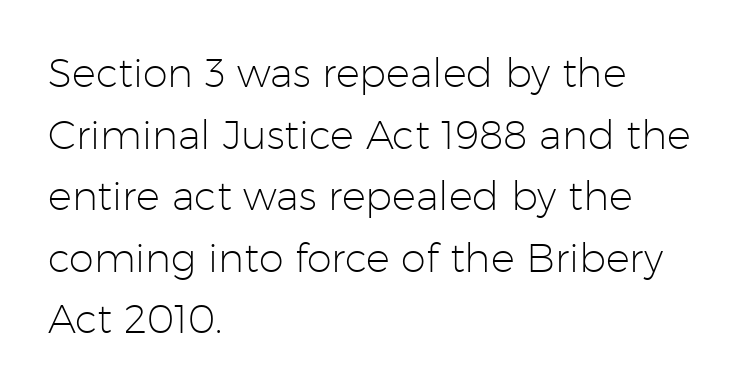
{"serif": "no", "italic": "no", "bold": "no", "weight": "light", "width": "normal", "stroke_contrast": "low", "x_height": "medium", "monospaced": "no", "underline": "no", "align": "left", "line_spacing": "normal", "line_spacing_ratio": 1.54, "letter_spacing": "normal", "letter_spacing_em": 0.0, "glyph_px": 40}
